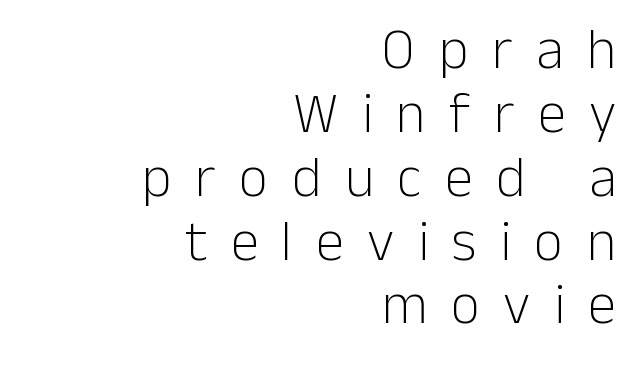
The image shows 57 px light sans-serif type, upright; set right-aligned, tight line spacing (1.12x), unusually wide letter spacing (+0.41 em), not underlined; low stroke contrast and a medium x-height.
